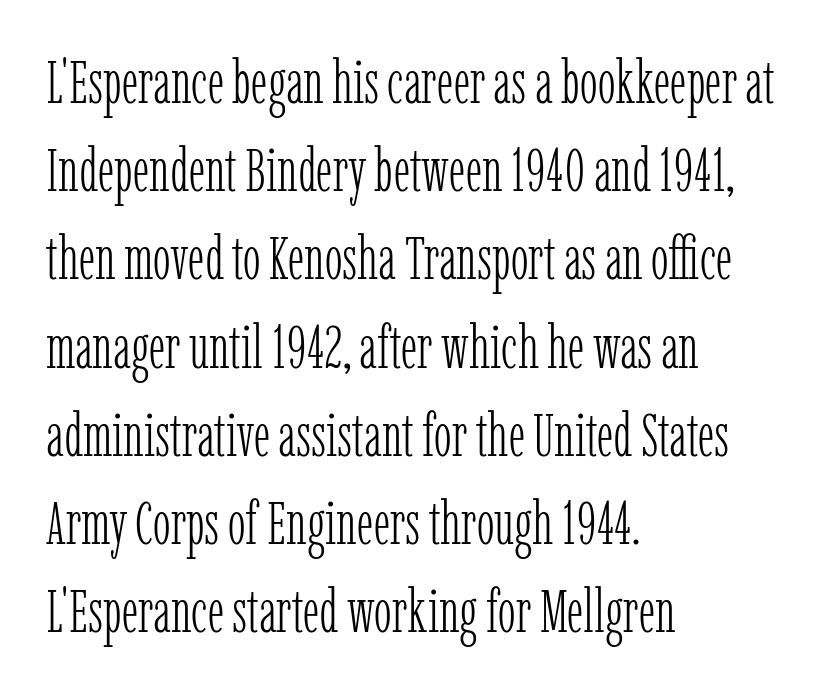
The passage is arranged the way most books set body copy — flush left. This reads as an unemphasized weight, regular at the heaviest. The passage shown stacks its lines at a standard gap. Look at the tracking — it's just the regular setting, nothing added. The letters advance in unequal steps, a hallmark of proportional type.
